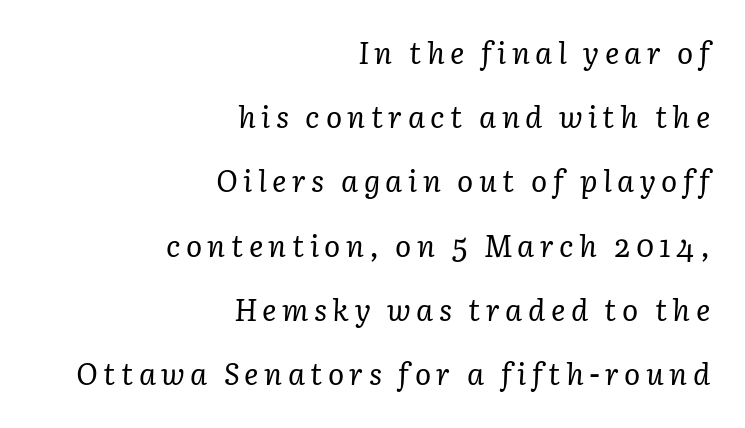
{"serif": "yes", "italic": "yes", "lean": "right", "slant_degrees": 3, "bold": "no", "weight": "regular", "width": "normal", "stroke_contrast": "low", "x_height": "medium", "monospaced": "no", "underline": "no", "align": "right", "line_spacing": "loose", "line_spacing_ratio": 2.14, "glyph_px": 30}
